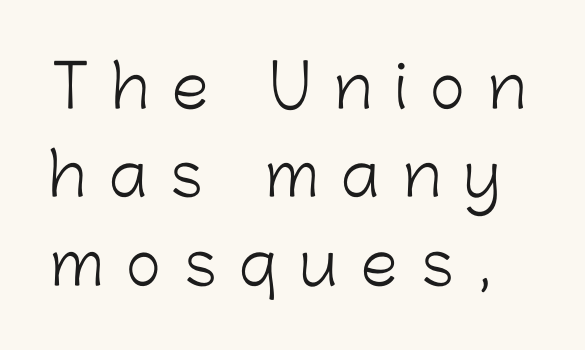
The image shows 59 px light sans-serif type, upright; set normal line spacing (1.5x), unusually wide letter spacing (+0.4 em), not underlined; low stroke contrast and a medium x-height.
